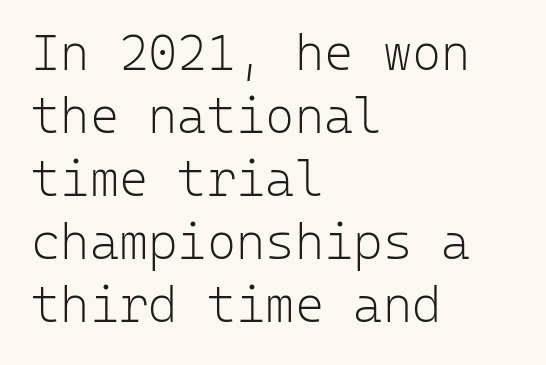
The image shows 50 px light sans-serif type, upright, monospaced; set left-aligned, normal line spacing (1.26x), normal letter spacing, not underlined; low stroke contrast and a medium x-height.
